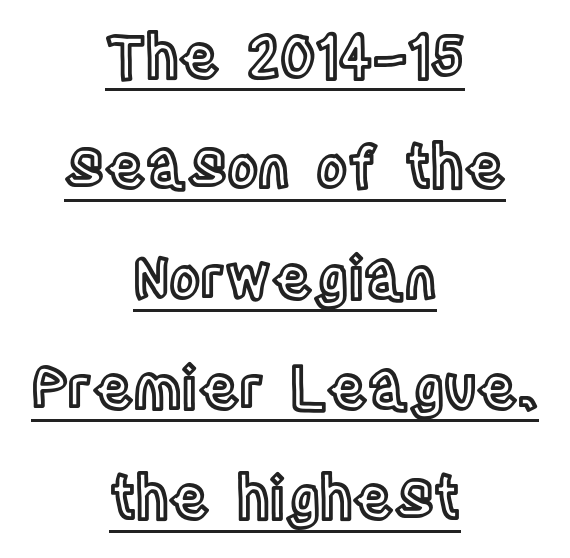
The image shows 59 px condensed type, upright; set centered, line spacing 1.87x, normal letter spacing, underlined; a large x-height.
